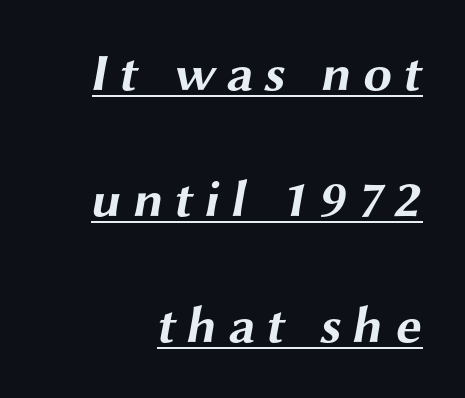
Q: Is the text bold? A: Yes.
Q: Is the typeface a serif or a sans-serif typeface? A: Sans-serif.
Q: Is the text underlined? A: Yes.
Q: How is the paragraph aligned? A: Right-aligned.
Q: Is the spacing between letters normal or unusually wide? A: Unusually wide.
Q: Is the spacing between lines tight, normal or loose? A: Loose.
Q: Width (condensed, normal, or wide)? A: Wide.
Q: Stroke contrast? A: Medium.
Q: x-height? A: Medium.
Q: Monospaced? A: No.
